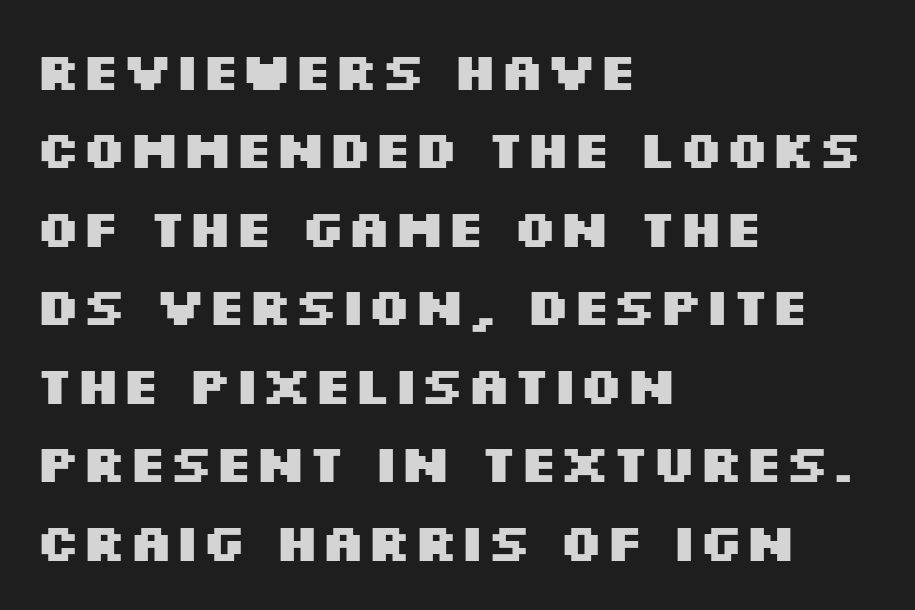
The image shows 53 px heavy, wide sans-serif type, upright; set left-aligned, normal line spacing (1.48x), normal letter spacing, not underlined; medium stroke contrast and a large x-height.
